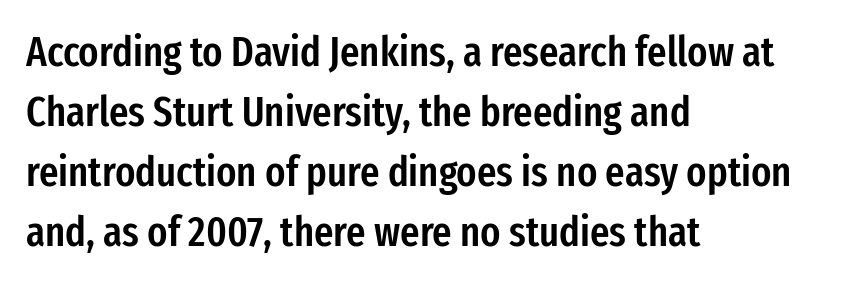
The image shows 42 px semibold, condensed sans-serif type, upright; set left-aligned, normal line spacing (1.43x), normal letter spacing, not underlined; low stroke contrast and a medium x-height.
